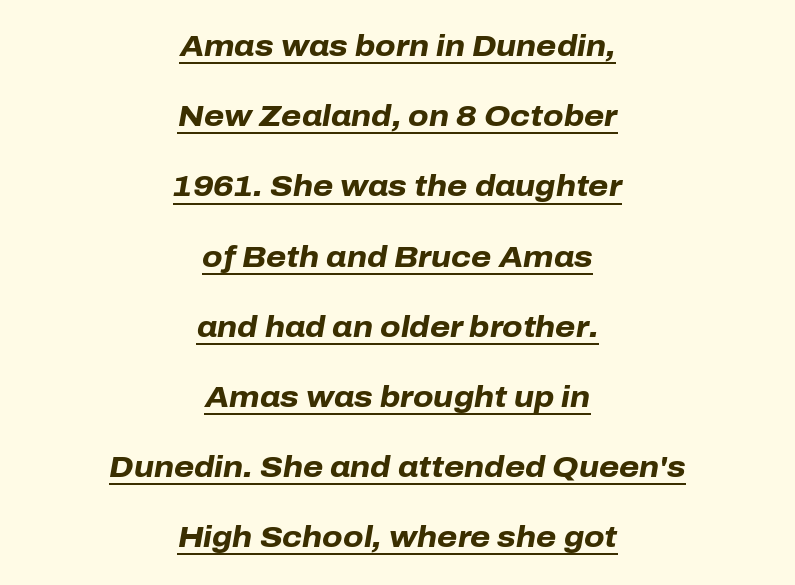
The image shows 29 px heavy type, italic (leaning right); set centered, loose line spacing (2.42x), normal letter spacing, underlined; low stroke contrast and a medium x-height.
